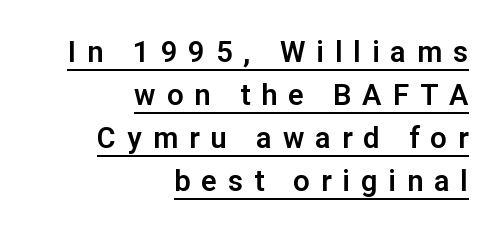
No italicization has been applied; the sample stays upright. What's the leading like? Ordinary, nothing unusual. What stands out about the letter spacing? Its width — letters are far apart. The text was rendered using a sans face with plain stroke endings. The rag falls on the left side of this text block.
